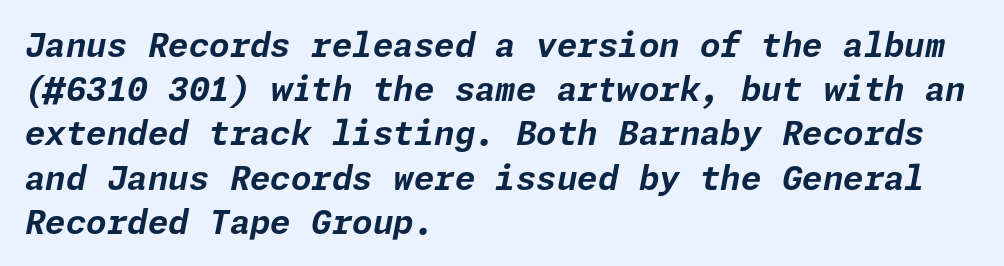
One-word summary of the alignment: left. Students, this is bold: see how much ink each stroke carries. Honestly, there is no underline to notice here at all. Students, note that the glyphs here touch the page at normal intervals.
